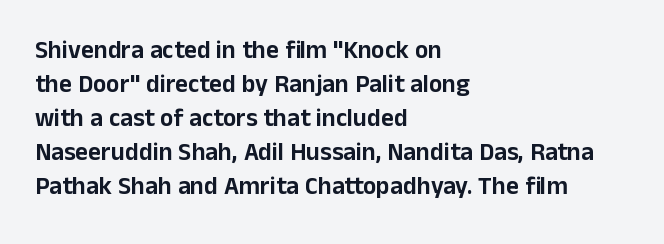
Q: Is the text italic (slanted)? A: No, it is upright.
Q: Is the text underlined? A: No.
Q: How is the paragraph aligned? A: Left-aligned.
Q: Is the spacing between letters normal or unusually wide? A: Normal.
Q: Is the spacing between lines tight, normal or loose? A: Normal.
